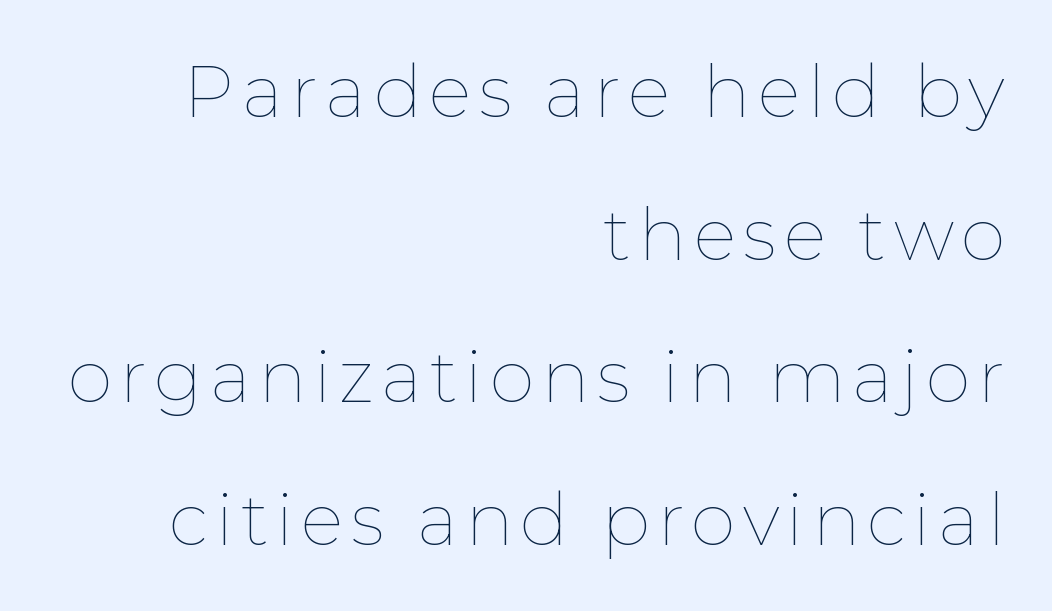
The image shows 72 px thin type, upright; set right-aligned, loose line spacing (1.98x), not underlined; low stroke contrast and a medium x-height.
